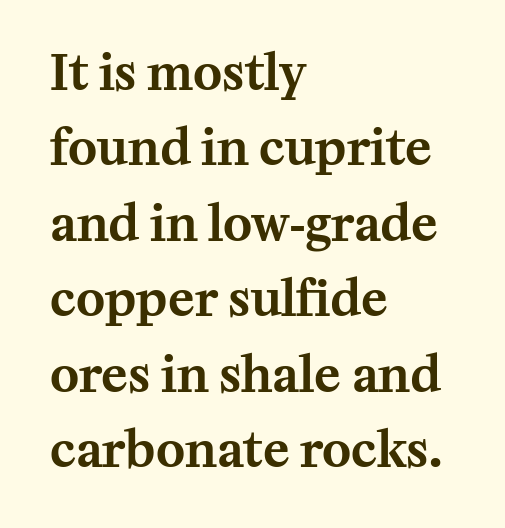
Q: Is the text italic (slanted)? A: No, it is upright.
Q: Is the typeface a serif or a sans-serif typeface? A: Serif.
Q: Is the text underlined? A: No.
Q: How is the paragraph aligned? A: Left-aligned.
Q: Is the spacing between letters normal or unusually wide? A: Normal.
Q: Is the spacing between lines tight, normal or loose? A: Normal.
Q: Width (condensed, normal, or wide)? A: Normal.
Q: Stroke contrast? A: Medium.
Q: x-height? A: Medium.
Q: Monospaced? A: No.
